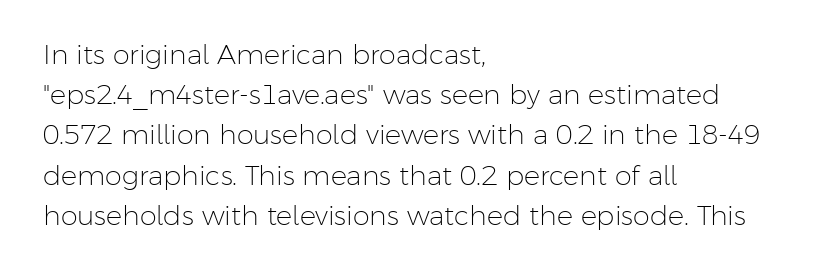
The paragraph shown leans on its left margin. Has an underline been added? It has not. The font's upright variant was chosen for this text. The cut favours lightness, reaching ordinary text weight at its darkest.
